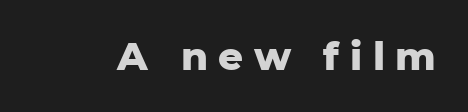
It's the straight-up-and-down kind of type. The passage shown is not underscored anywhere. These lines are rendered in a variable-pitch font. Caption: expanded tracking, letters set apart. The typeface chosen for these lines omits serifs.
